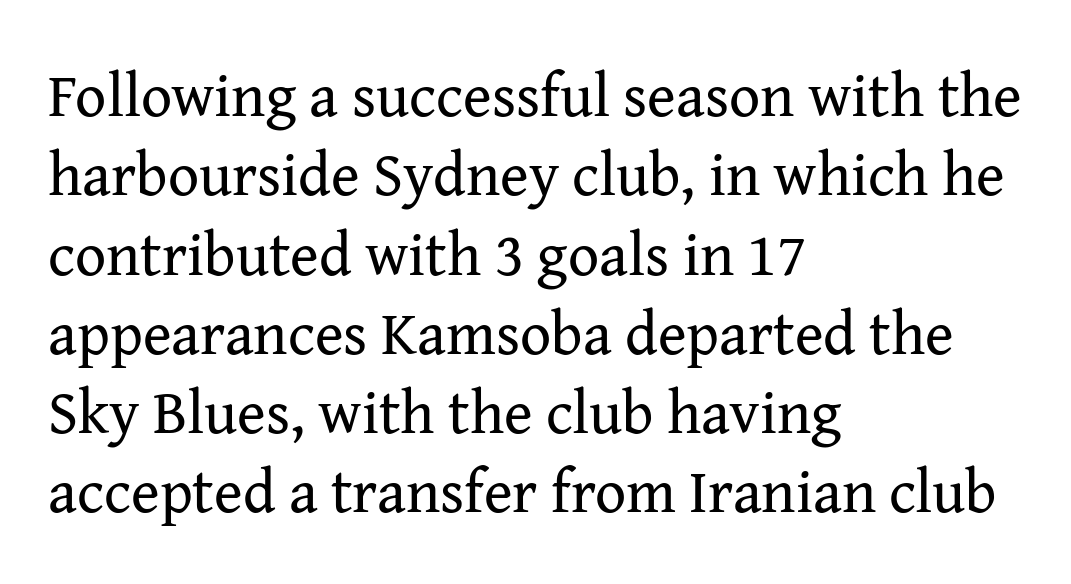
Q: Is the text bold? A: No.
Q: Is the text italic (slanted)? A: No, it is upright.
Q: Is the typeface a serif or a sans-serif typeface? A: Serif.
Q: Is the text underlined? A: No.
Q: How is the paragraph aligned? A: Left-aligned.
Q: Is the spacing between letters normal or unusually wide? A: Normal.
Q: Is the spacing between lines tight, normal or loose? A: Normal.
Q: Width (condensed, normal, or wide)? A: Normal.
Q: Stroke contrast? A: Medium.
Q: x-height? A: Medium.
Q: Monospaced? A: No.
